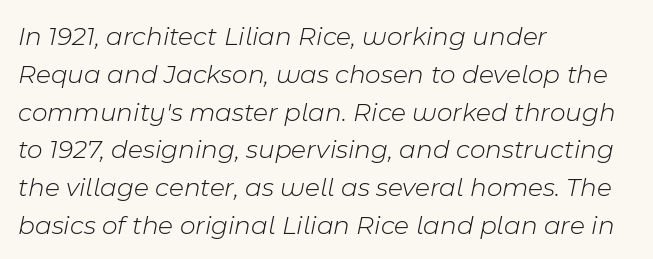
A typesetter would call this zero additional tracking. One-word summary of the alignment: left. Stem width sits at or under what a default text font uses. Looking at the ascenders, they clearly lean. The rows are spaced the way most documents space them.
